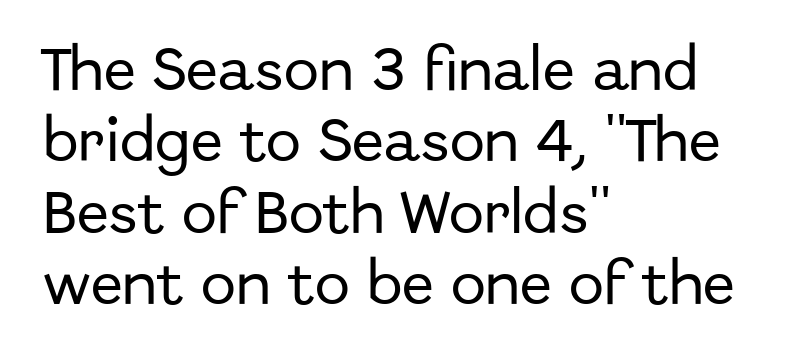
Posture: straight, roman, zero tilt. Reading down the column, the eye jumps a familiar distance to each next line. The compositor pushed each line to the left boundary. Underlining? Definitely not there.
